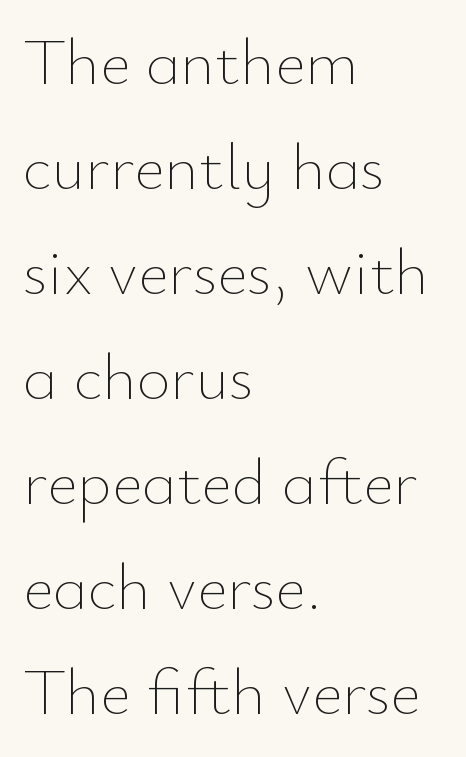
Short and long lines alike share a common starting point at left. Is the stroke heavy? The answer is a plain regular-or-lighter. Is this a fixed-width face? No — the glyphs have proportional, varying widths. The glyphs are unaccompanied by any horizontal stroke below them.
